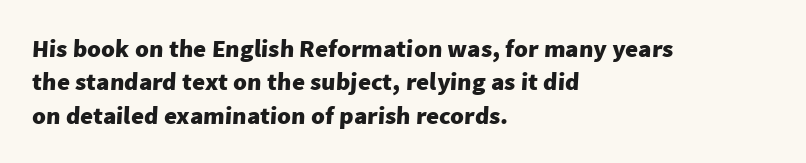
The image shows 25 px bold type; set left-aligned, normal line spacing (1.34x), normal letter spacing, not underlined.
